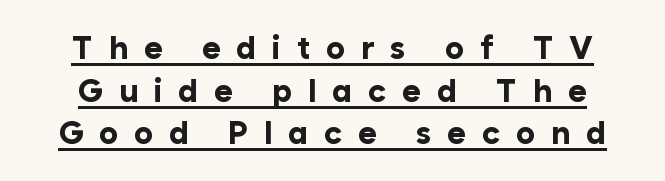
You can tell it's not italic because the verticals are truly vertical. Note: no serifs on the glyphs. Is this a fixed-width face? No — the glyphs have proportional, varying widths. Here the glyphs are tracked loosely, breaking word shapes into spaced letters.
